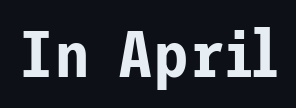
The image shows 66 px sans-serif type, upright; set normal letter spacing, not underlined; low stroke contrast and a medium x-height.
